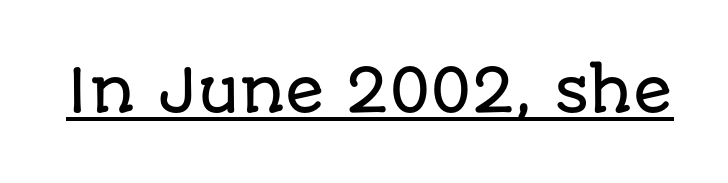
The passage shown is typed in a proportional face where columns would drift. Letter spacing: default. The letters stand straight up with perfectly vertical stems. A continuous stroke trails under the words, as in a hyperlink. The characters display no serif detailing; their extremities are plain.
